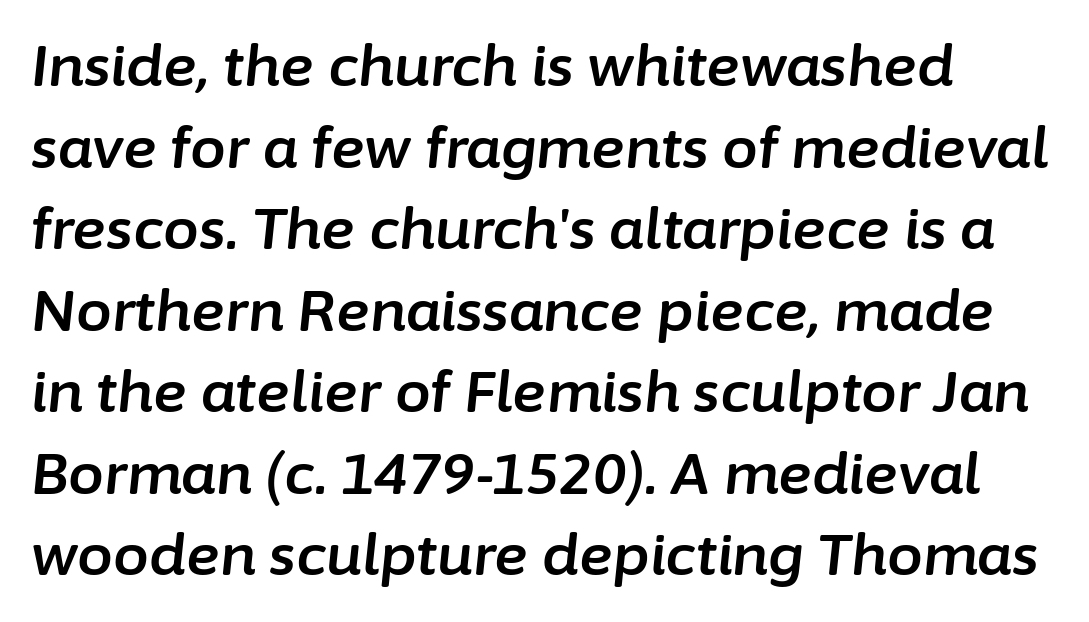
Q: Is the text italic (slanted)? A: Yes, it leans right by about 6 degrees.
Q: Is the text underlined? A: No.
Q: How is the paragraph aligned? A: Left-aligned.
Q: Is the spacing between letters normal or unusually wide? A: Normal.
Q: Is the spacing between lines tight, normal or loose? A: Normal.
Q: Width (condensed, normal, or wide)? A: Normal.
Q: Stroke contrast? A: Low.
Q: x-height? A: Medium.
Q: Monospaced? A: No.
